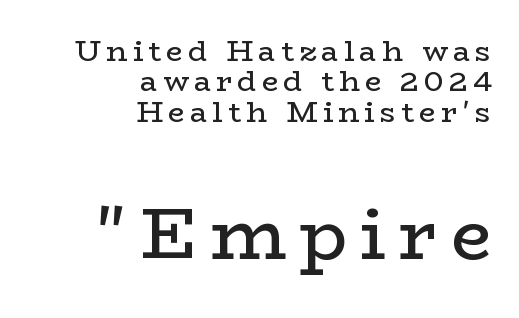
Q: Is the text bold? A: No.
Q: Is the text italic (slanted)? A: No, it is upright.
Q: Is the typeface a serif or a sans-serif typeface? A: Serif.
Q: Is the text underlined? A: No.
Q: How is the paragraph aligned? A: Right-aligned.
Q: Is the spacing between lines tight, normal or loose? A: Tight.
Q: Which block of text is set in a larger size, the first (top) or the second (bottom)? A: The second (bottom) one.
Q: Width (condensed, normal, or wide)? A: Wide.
Q: Stroke contrast? A: Low.
Q: x-height? A: Medium.
Q: Monospaced? A: No.
